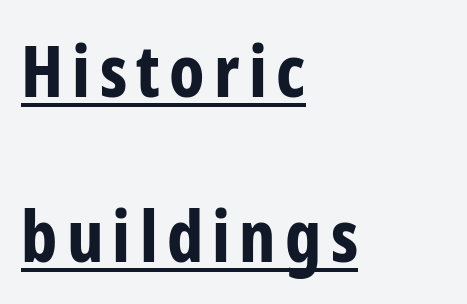
Italic? Not at all — the glyphs are vertical. This block would shrink considerably if given ordinary leading; it's expanded now. These characters rest on top of a visible drawn line. Weight check: bold — yes, fully. What kind of face is this? One without serifs — a sans. Here the designer chose a conventional face with non-uniform glyph widths.
